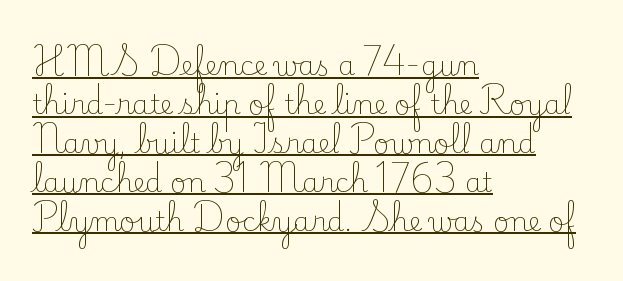
Style check: upright. How would I describe the line gaps? Plain and ordinary. This rendering uses left alignment, leaving the right contour irregular. The typeface has the unassuming heft of standard copy or less. The rendered words wear a rule along their underside. Does extra space separate the letters? No, they use regular spacing.
